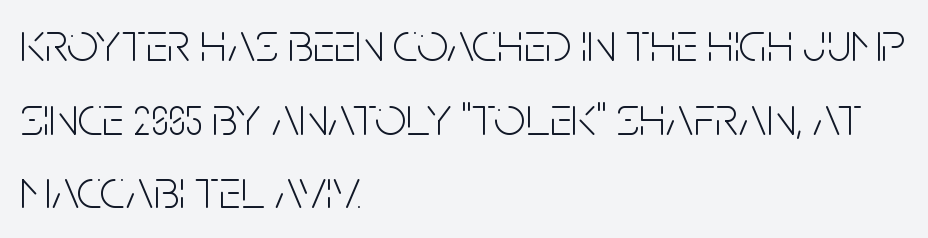
{"serif": "no", "italic": "no", "bold": "no", "weight": "light", "width": "condensed", "stroke_contrast": "low", "x_height": "large", "monospaced": "no", "underline": "no", "align": "left", "line_spacing": "normal", "line_spacing_ratio": 1.34, "letter_spacing": "normal", "letter_spacing_em": 0.0, "glyph_px": 55}
